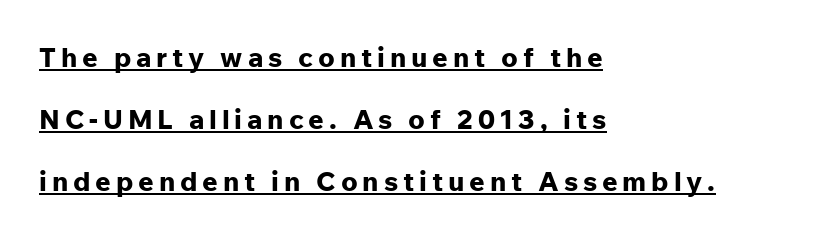
{"italic": "no", "bold": "yes", "underline": "yes", "align": "left", "line_spacing": "loose", "line_spacing_ratio": 2.29, "glyph_px": 27}
